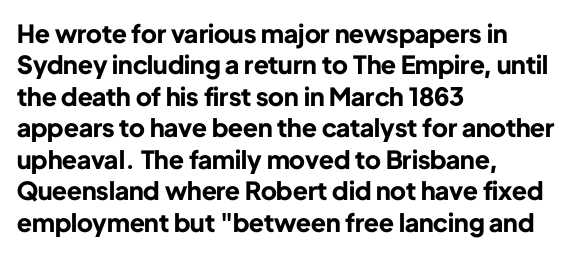
{"italic": "no", "bold": "yes", "underline": "no", "align": "left", "line_spacing": "normal", "line_spacing_ratio": 1.26, "letter_spacing": "normal", "letter_spacing_em": 0.0, "glyph_px": 25}
